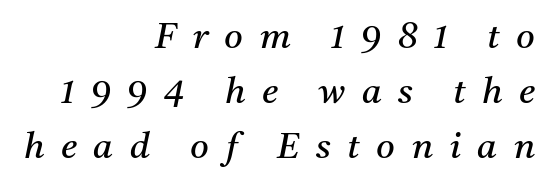
Q: Is the text bold? A: No.
Q: Is the text italic (slanted)? A: Yes, it leans right by about 11 degrees.
Q: Is the typeface a serif or a sans-serif typeface? A: Serif.
Q: Is the text underlined? A: No.
Q: How is the paragraph aligned? A: Right-aligned.
Q: Is the spacing between letters normal or unusually wide? A: Unusually wide.
Q: Is the spacing between lines tight, normal or loose? A: Normal.
Q: Width (condensed, normal, or wide)? A: Normal.
Q: Stroke contrast? A: Medium.
Q: x-height? A: Medium.
Q: Monospaced? A: No.
